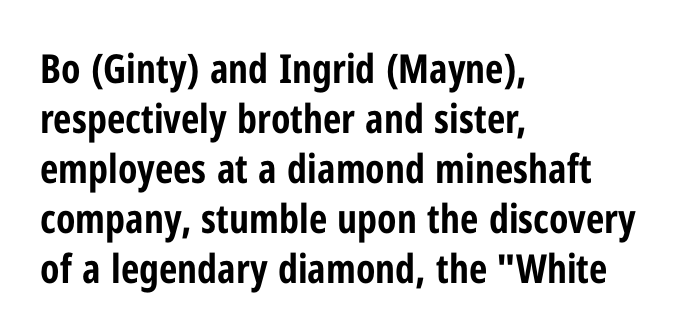
The characters display no serif detailing; their extremities are plain. Teacher's note: observe the even left margin — that is flush-left alignment. Stroke thickness is high; the sample reads as a true bold. Varying glyph widths throughout — classic text-font behaviour. A typesetter would call this leading conventional body-copy spacing.
